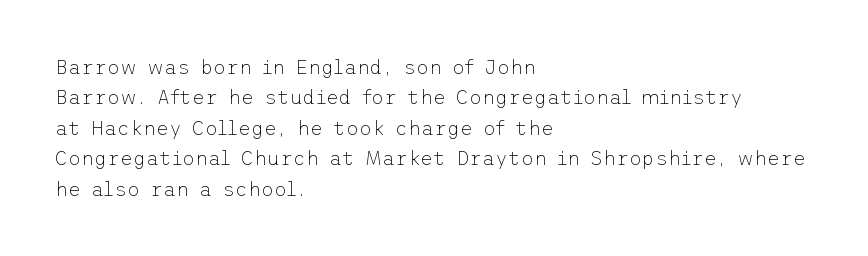
The image shows 20 px text type, upright; set left-aligned, normal line spacing (1.52x), normal letter spacing, not underlined.
